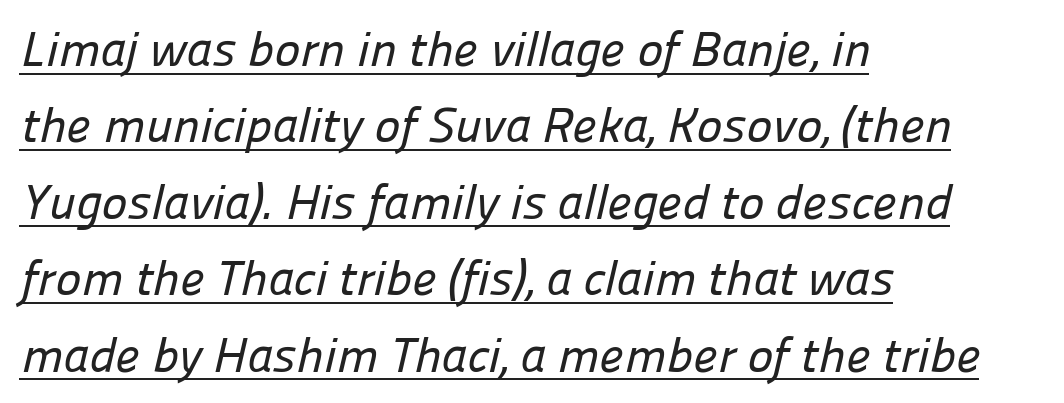
Does the copy run flush right? No — it runs flush left. How are the letters spaced? Ordinarily, with no added tracking. Unlike a traditional serif, this face leaves its strokes unadorned. Caption: lettering with a line underneath. Regarding leading, the lines here are spaced in the standard way.
